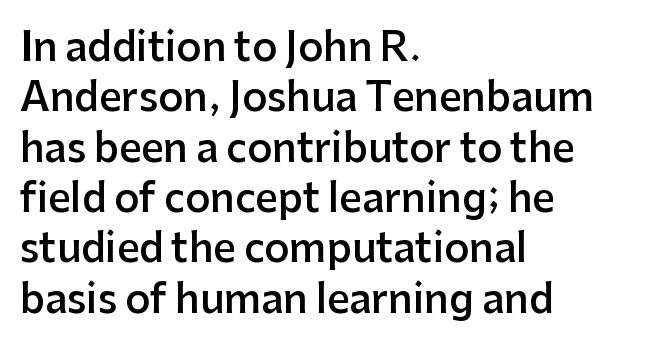
{"serif": "no", "italic": "no", "bold": "semi", "weight": "semibold", "width": "normal", "stroke_contrast": "low", "x_height": "medium", "monospaced": "no", "underline": "no", "align": "left", "line_spacing": "normal", "line_spacing_ratio": 1.29, "letter_spacing": "normal", "letter_spacing_em": 0.0, "glyph_px": 39}
